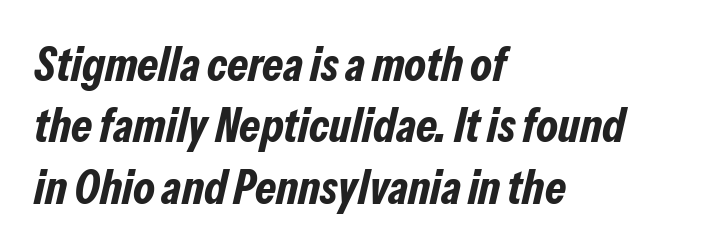
Q: Is the text bold? A: Yes.
Q: Is the text italic (slanted)? A: Yes, it leans right by about 13 degrees.
Q: Is the text underlined? A: No.
Q: How is the paragraph aligned? A: Left-aligned.
Q: Is the spacing between letters normal or unusually wide? A: Normal.
Q: Is the spacing between lines tight, normal or loose? A: Normal.
Q: Width (condensed, normal, or wide)? A: Condensed.
Q: Stroke contrast? A: Low.
Q: x-height? A: Medium.
Q: Monospaced? A: No.
